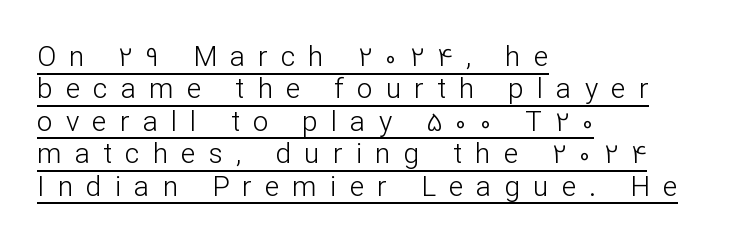
The rendering uses natural spacing where letterforms have individual widths. Line beginnings align vertically; line endings do not. These lines are composed in type without serifs. The letterforms sit at book weight or below. Loose tracking; the words dissolve into strings of separated letters.
